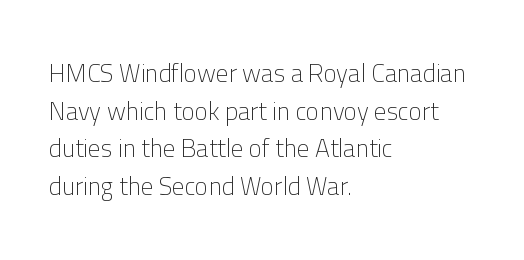
The image shows 25 px text type, upright; set left-aligned, normal line spacing (1.51x), normal letter spacing, not underlined.
